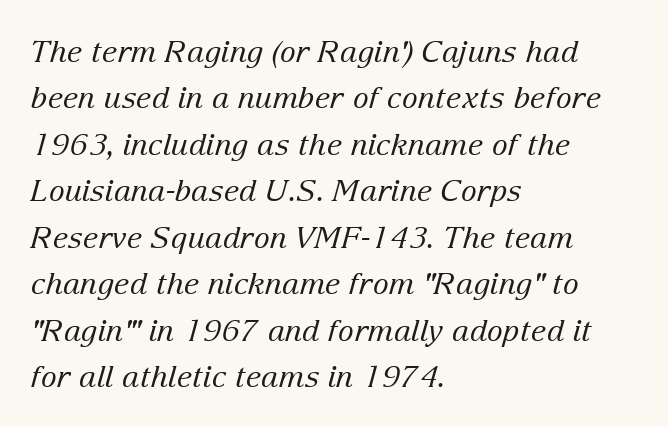
The rendering applies a slant to the glyphs. Reading down the column, the eye jumps a familiar distance to each next line. Anything drawn beneath the words? Only blank space. The rendering shows small feet on the letterforms — a serif design. On a weight scale, this lands at 450 or below.
